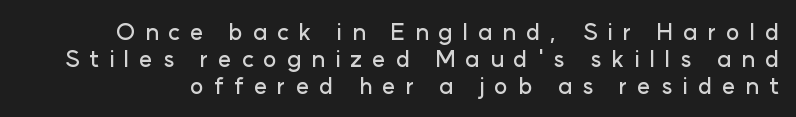
Unlike italic type, these characters show no tilt at all. Letter spacing: wide. The words here are not underlined.
